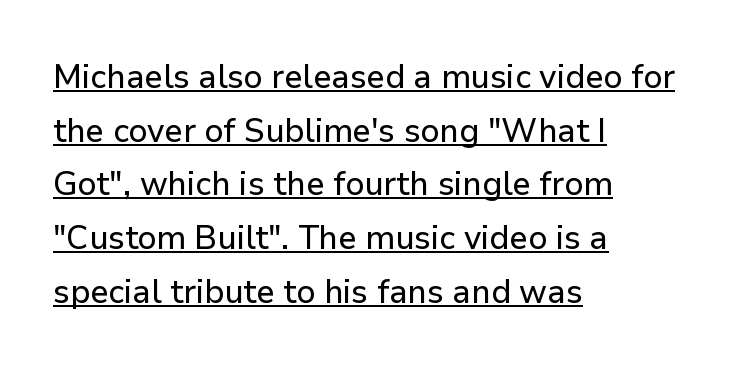
{"serif": "no", "italic": "no", "width": "normal", "stroke_contrast": "low", "x_height": "medium", "monospaced": "no", "underline": "yes", "align": "left", "line_spacing": "normal", "line_spacing_ratio": 1.58, "letter_spacing": "normal", "letter_spacing_em": 0.0, "glyph_px": 34}
